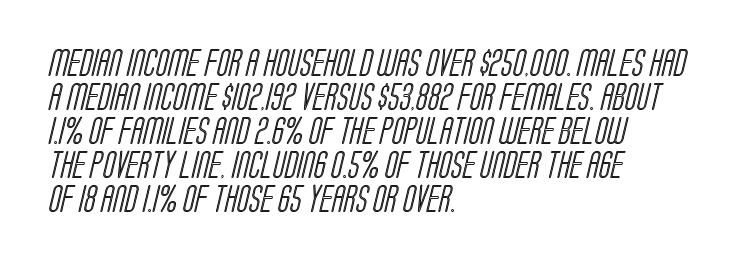
{"width": "condensed", "x_height": "large", "monospaced": "no", "underline": "no", "align": "left", "line_spacing_ratio": 1.21, "letter_spacing": "normal", "letter_spacing_em": 0.0, "glyph_px": 28}
